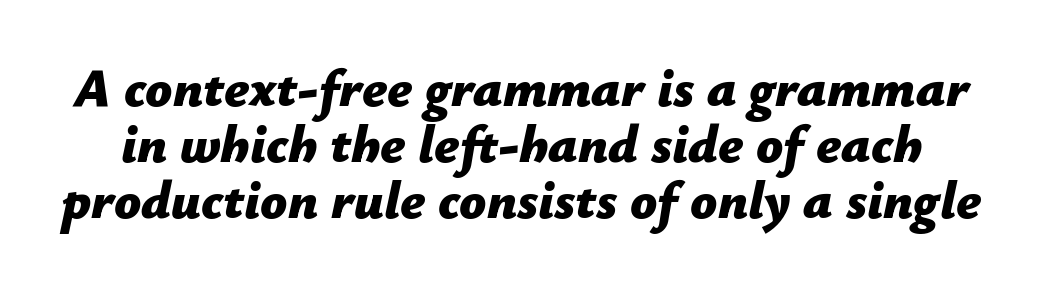
Q: Is the text bold? A: Yes.
Q: Is the text italic (slanted)? A: Yes, it leans right by about 12 degrees.
Q: Is the text underlined? A: No.
Q: Is the spacing between letters normal or unusually wide? A: Normal.
Q: Is the spacing between lines tight, normal or loose? A: Tight.
Q: Width (condensed, normal, or wide)? A: Normal.
Q: Stroke contrast? A: Low.
Q: x-height? A: Medium.
Q: Monospaced? A: No.
